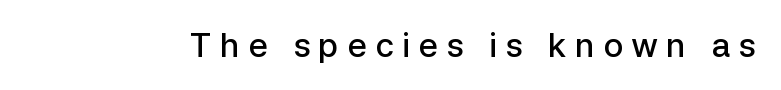
Observe the wide spacing: letters keep a clear distance from each other. The characters display no serif detailing; their extremities are plain. You could not count columns in this text — the font is proportionally spaced. This is the regular roman posture of the typeface.
